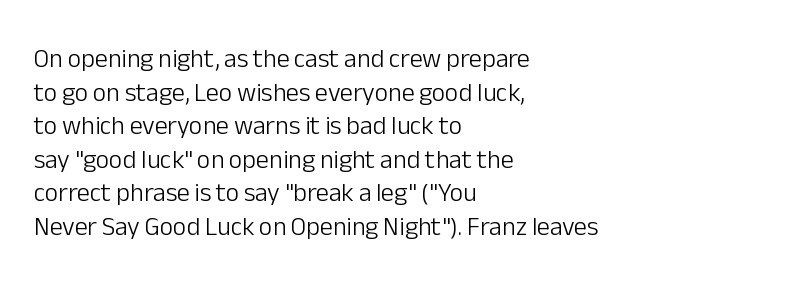
{"italic": "no", "bold": "no", "underline": "no", "align": "left", "line_spacing": "normal", "line_spacing_ratio": 1.29, "letter_spacing": "normal", "letter_spacing_em": 0.0, "glyph_px": 26}
